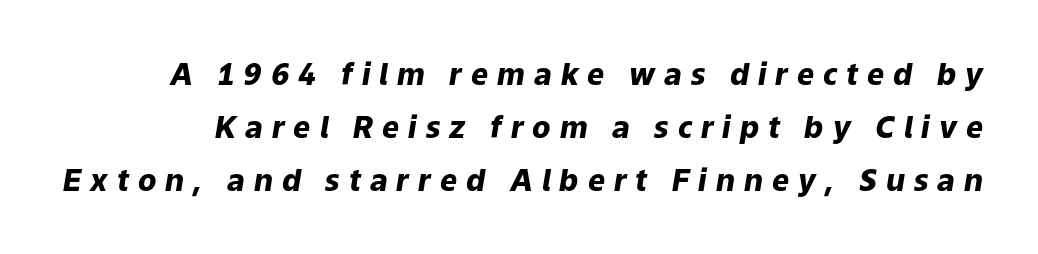
{"italic": "yes", "lean": "right", "slant_degrees": 9, "bold": "yes", "weight": "heavy", "width": "normal", "stroke_contrast": "low", "x_height": "medium", "monospaced": "no", "underline": "no", "line_spacing_ratio": 1.76, "letter_spacing": "wide", "letter_spacing_em": 0.3, "glyph_px": 30}
